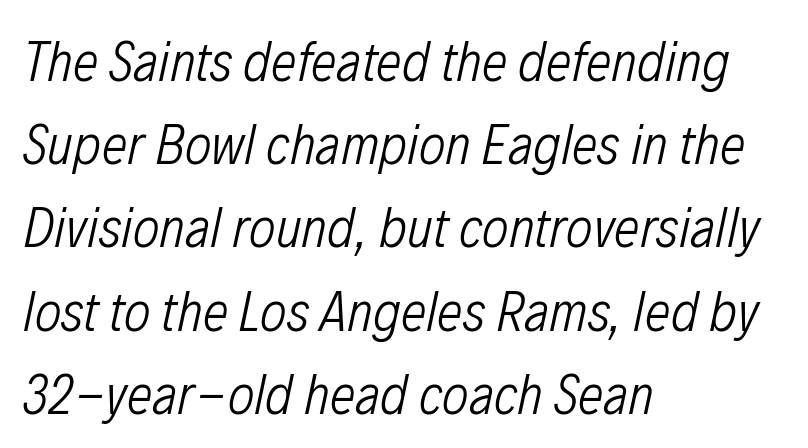
{"italic": "yes", "lean": "right", "slant_degrees": 12, "bold": "no", "weight": "light", "width": "condensed", "stroke_contrast": "low", "x_height": "medium", "monospaced": "no", "underline": "no", "align": "left", "line_spacing": "normal", "line_spacing_ratio": 1.46, "letter_spacing": "normal", "letter_spacing_em": 0.0, "glyph_px": 57}
